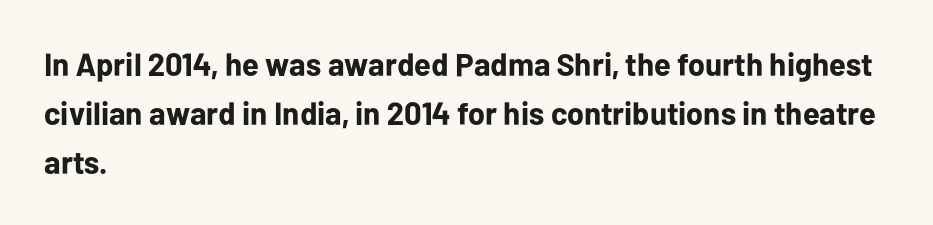
The image shows 32 px bold sans-serif type, upright; set left-aligned, normal line spacing (1.53x), normal letter spacing, not underlined; low stroke contrast and a medium x-height.
